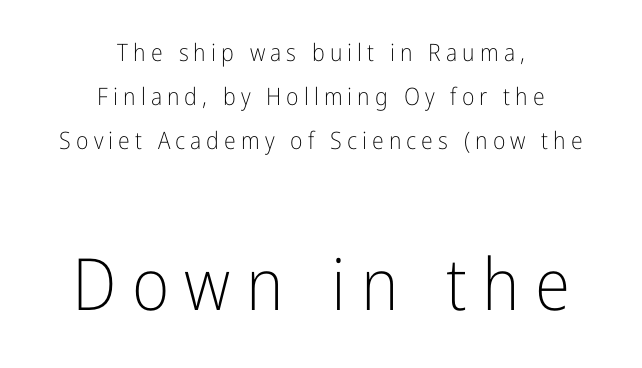
Reading top to bottom, the characters get bigger at the block break. Observe the absence of serifs on each vertical stroke in this sample. Summary of weight: not heavy and not bold. The area under the type is left untouched. No italicization has been applied; the sample stays upright.
